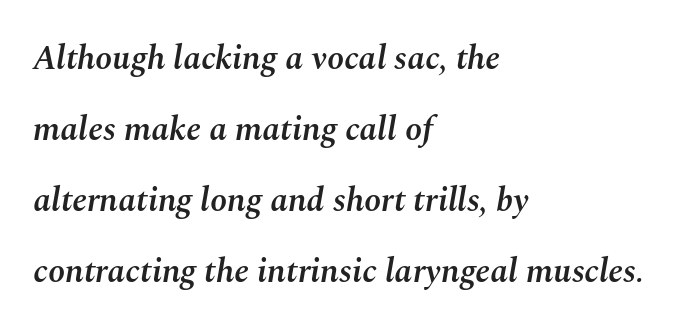
{"italic": "yes", "lean": "right", "slant_degrees": 10, "bold": "semi", "weight": "semibold", "width": "normal", "stroke_contrast": "medium", "x_height": "medium", "monospaced": "no", "underline": "no", "align": "left", "line_spacing": "loose", "line_spacing_ratio": 2.09, "letter_spacing": "normal", "letter_spacing_em": 0.0, "glyph_px": 34}
